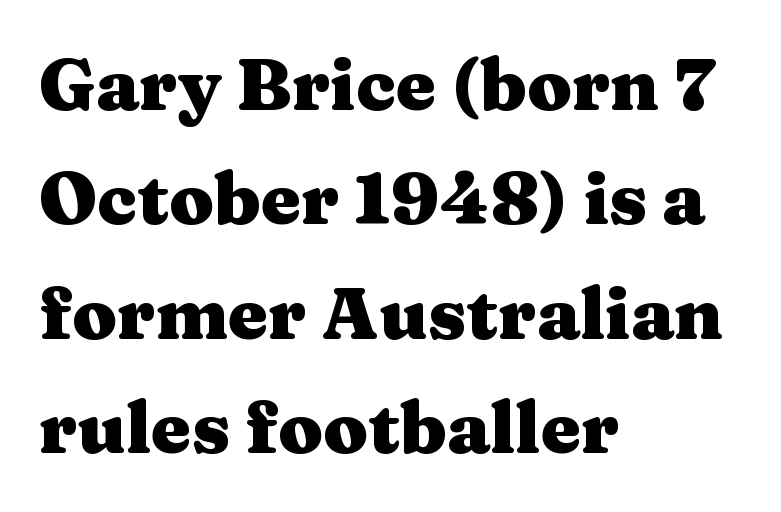
Font category for this specimen: serif. Character widths vary here, with narrow letters taking less room than wide ones. Every letter is thick-stroked: bold, no question. You can tell it's not italic because the verticals are truly vertical. Descender tails drop into unmarked territory. Compared with typical paragraphs, the rows here are spaced about the same.
